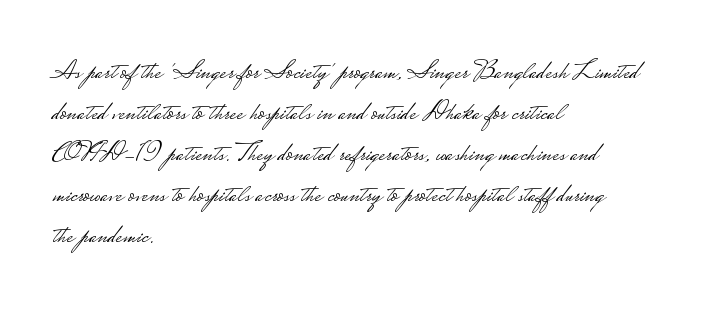
Q: Is the text bold? A: No.
Q: Is the text italic (slanted)? A: Yes.
Q: Is the typeface a serif or a sans-serif typeface? A: Sans-serif.
Q: Is the text underlined? A: No.
Q: How is the paragraph aligned? A: Left-aligned.
Q: Is the spacing between letters normal or unusually wide? A: Normal.
Q: Is the spacing between lines tight, normal or loose? A: Normal.
Q: Width (condensed, normal, or wide)? A: Wide.
Q: Stroke contrast? A: Low.
Q: Monospaced? A: No.
